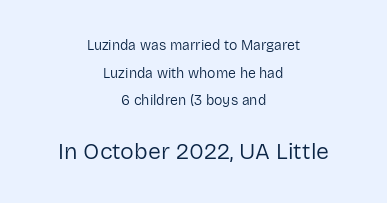
Q: Is the text bold? A: No.
Q: Is the text italic (slanted)? A: No, it is upright.
Q: Is the text underlined? A: No.
Q: How is the paragraph aligned? A: Centered.
Q: Is the spacing between letters normal or unusually wide? A: Normal.
Q: Is the spacing between lines tight, normal or loose? A: Loose.
Q: Which block of text is set in a larger size, the first (top) or the second (bottom)? A: The second (bottom) one.
